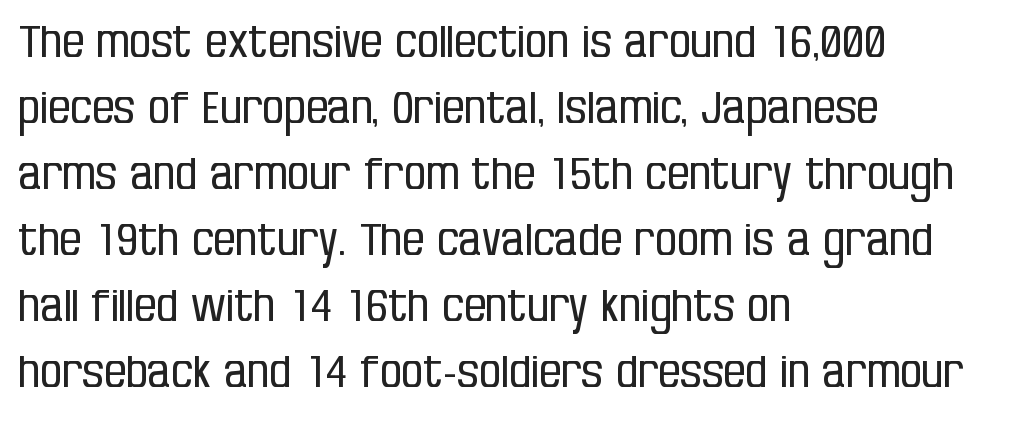
{"serif": "no", "italic": "no", "bold": "no", "weight": "regular", "width": "condensed", "stroke_contrast": "low", "x_height": "large", "monospaced": "no", "underline": "no", "align": "left", "line_spacing": "normal", "line_spacing_ratio": 1.5, "letter_spacing": "normal", "letter_spacing_em": 0.0, "glyph_px": 44}
